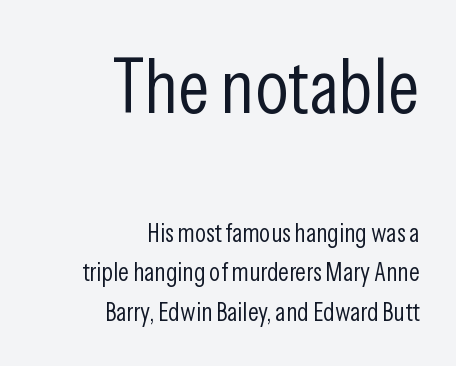
{"serif": "no", "italic": "no", "bold": "no", "weight": "light", "width": "condensed", "stroke_contrast": "low", "x_height": "medium", "monospaced": "no", "underline": "no", "align": "right", "line_spacing": "normal", "line_spacing_ratio": 1.52, "letter_spacing": "normal", "letter_spacing_em": 0.0, "larger_block": "first", "size_ratio": 2.96, "glyph_px": 77}
